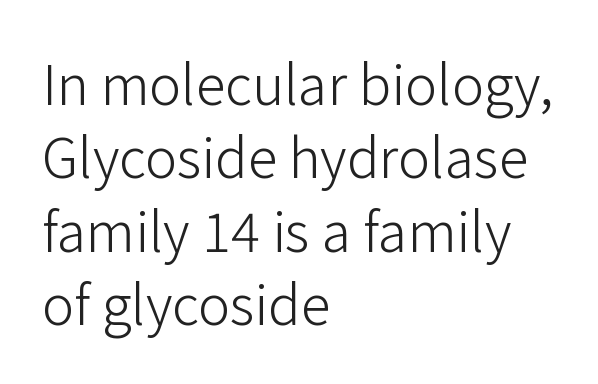
Each letter keeps its own natural width here, so spacing adapts to shape. Short and long lines alike share a common starting point at left. The tracking reads as untouched default to a designer's eye. These lines are composed in type without serifs.
